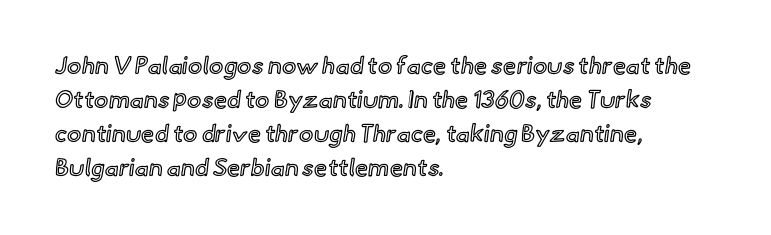
Here the glyphs are tracked normally, forming tight word shapes. A typesetter would call this leading conventional body-copy spacing. Descenders hang freely into open space. Typeset ragged right — the left edge is the straight one.
